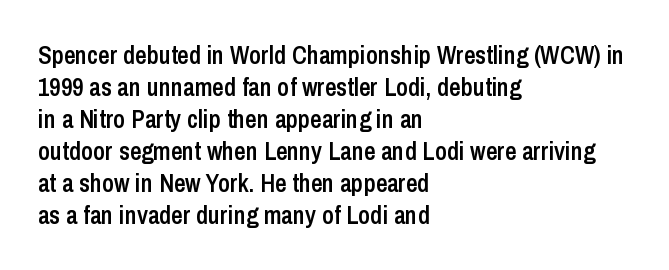
Tracking value appears to be zero — textbook default spacing. Weight check: semibold — heavier than regular, not quite bold. Line starts are locked; line ends wander. How would I describe the line gaps? Plain and ordinary. The gap between lines stays unmarked. Posture: straight, roman, zero tilt.
